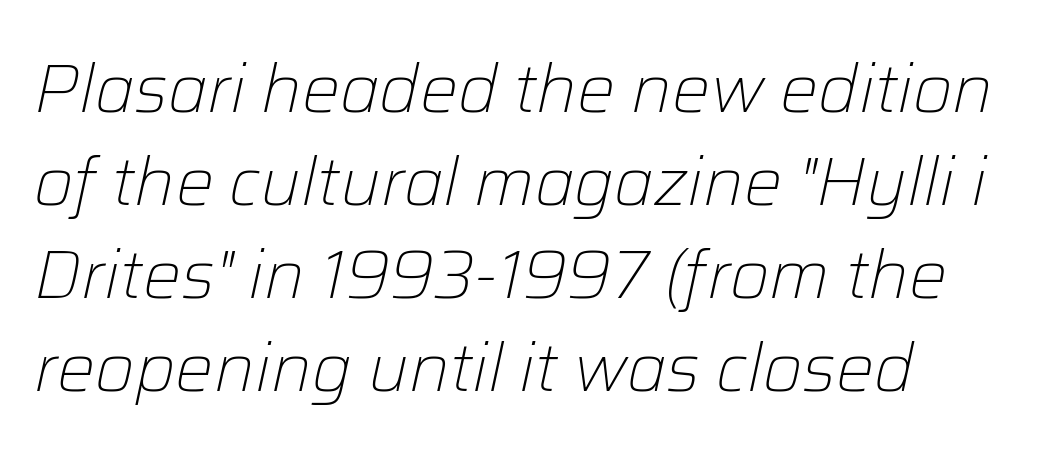
{"italic": "yes", "lean": "right", "slant_degrees": 12, "bold": "no", "weight": "light", "width": "normal", "stroke_contrast": "low", "x_height": "medium", "monospaced": "no", "underline": "no", "line_spacing": "normal", "line_spacing_ratio": 1.37, "letter_spacing": "normal", "letter_spacing_em": 0.0, "glyph_px": 68}
